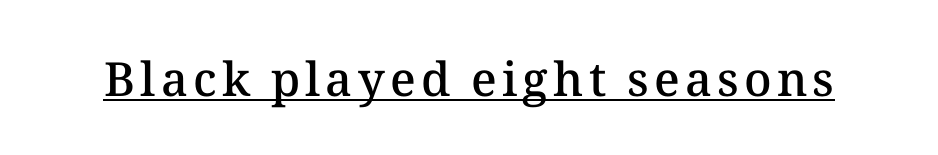
Q: Is the text bold? A: Semi-bold.
Q: Is the text italic (slanted)? A: No, it is upright.
Q: Is the text underlined? A: Yes.
Q: Width (condensed, normal, or wide)? A: Normal.
Q: Stroke contrast? A: Medium.
Q: x-height? A: Medium.
Q: Monospaced? A: No.
